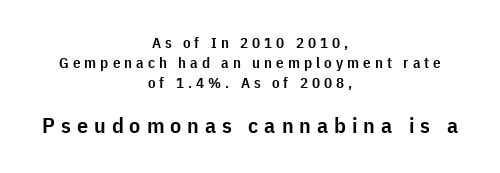
The typesetter chose a symmetrical, centered arrangement here. This rendering features lettering with no underline. Whoever set this chose a conventional vertical rhythm. The block sitting lower on the canvas is the one with enlarged characters. Here the glyphs are tracked loosely, breaking word shapes into spaced letters.
